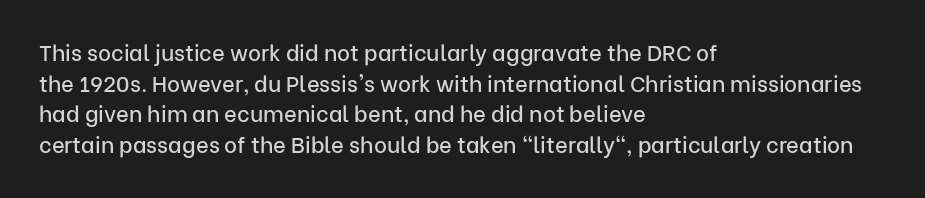
Q: Is the text italic (slanted)? A: No, it is upright.
Q: Is the text underlined? A: No.
Q: How is the paragraph aligned? A: Left-aligned.
Q: Is the spacing between letters normal or unusually wide? A: Normal.
Q: Is the spacing between lines tight, normal or loose? A: Normal.
